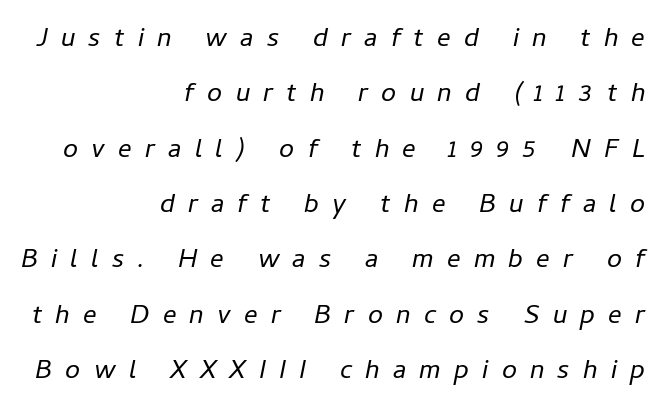
Q: Is the text bold? A: No.
Q: Is the text italic (slanted)? A: Yes, it leans right by about 11 degrees.
Q: Is the text underlined? A: No.
Q: How is the paragraph aligned? A: Right-aligned.
Q: Is the spacing between letters normal or unusually wide? A: Unusually wide.
Q: Is the spacing between lines tight, normal or loose? A: Loose.
